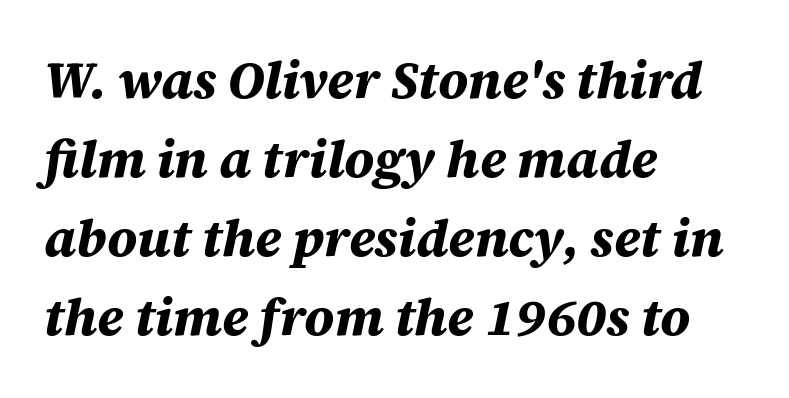
Heft: maximum for text — a bold. Where is the straight margin? On the left. Do the characters align in a grid? No, the font is proportional. Notice how descenders clear the ascenders below comfortably — that's standard leading. The lettering tilts uniformly, giving the passage an italic look. The line texture is even and compact thanks to regular tracking.
